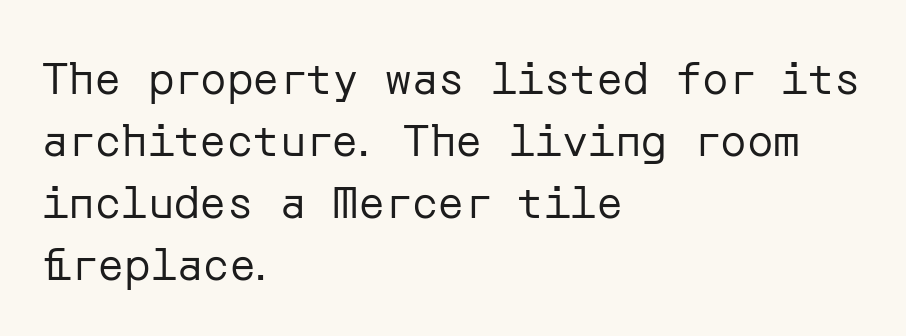
The area under the type is left untouched. Designer's note — italics off, roman on. Spacing between characters is what you'd get straight out of the box. The rendering uses a moderate line-height, typical for paragraphs.
